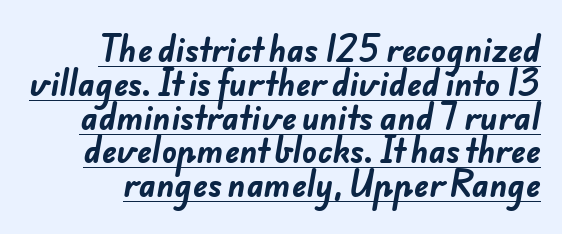
The image shows 31 px bold sans-serif type; set tight line spacing (1.09x), normal letter spacing, underlined; low stroke contrast and a small x-height.
